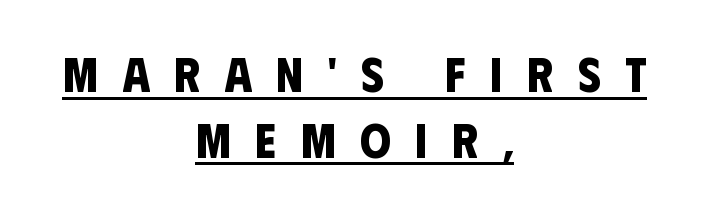
The image shows 49 px bold, condensed sans-serif type; set centered, normal line spacing (1.34x), unusually wide letter spacing (+0.5 em), underlined; low stroke contrast and a large x-height.
